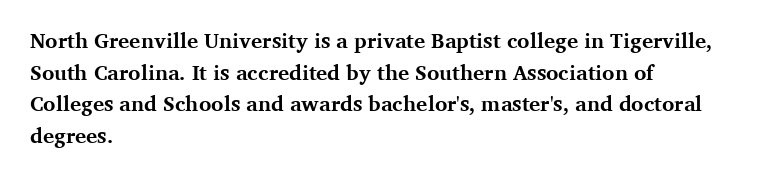
This is roman type, the default non-slanted kind. Observe the ordinary spacing: letters are neighbours, not strangers. The space between consecutive lines is moderate. Leftover space on each line is placed entirely after the last word. The string is rendered with underlining switched off. What weight is shown? A full bold with thick strokes.
